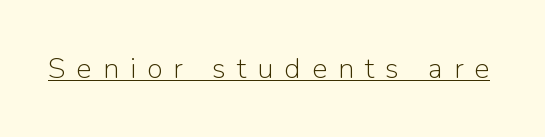
Q: Is the text bold? A: No.
Q: Is the text italic (slanted)? A: No, it is upright.
Q: Is the typeface a serif or a sans-serif typeface? A: Sans-serif.
Q: Is the text underlined? A: Yes.
Q: Is the spacing between letters normal or unusually wide? A: Unusually wide.
Q: Width (condensed, normal, or wide)? A: Normal.
Q: Stroke contrast? A: Low.
Q: x-height? A: Medium.
Q: Monospaced? A: No.
